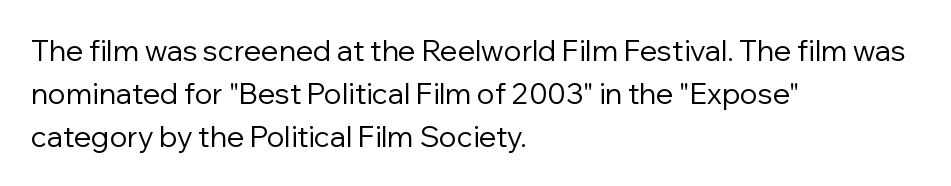
The lines are quadded left. Spacing verdict: proportional, widths tailored to each character. Rows of type keep a routine distance in the vertical direction. Font category for this specimen: sans-serif. The axis of the letterforms is exactly vertical.
